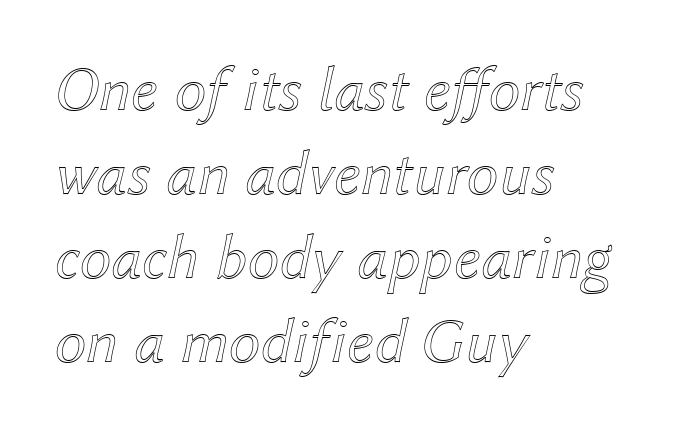
The image shows 64 px text type, italic (leaning right); set left-aligned, normal line spacing (1.31x), normal letter spacing, not underlined; a medium x-height.
